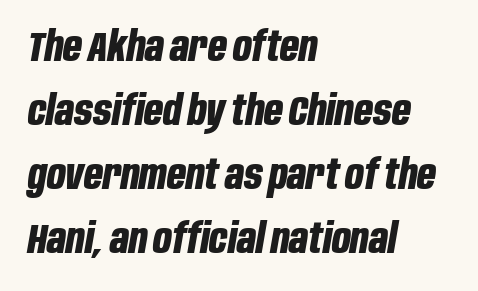
{"italic": "yes", "lean": "right", "slant_degrees": 10, "bold": "yes", "weight": "bold", "width": "condensed", "stroke_contrast": "low", "x_height": "large", "monospaced": "no", "underline": "no", "align": "left", "line_spacing": "normal", "line_spacing_ratio": 1.56, "letter_spacing": "normal", "letter_spacing_em": 0.0, "glyph_px": 41}
